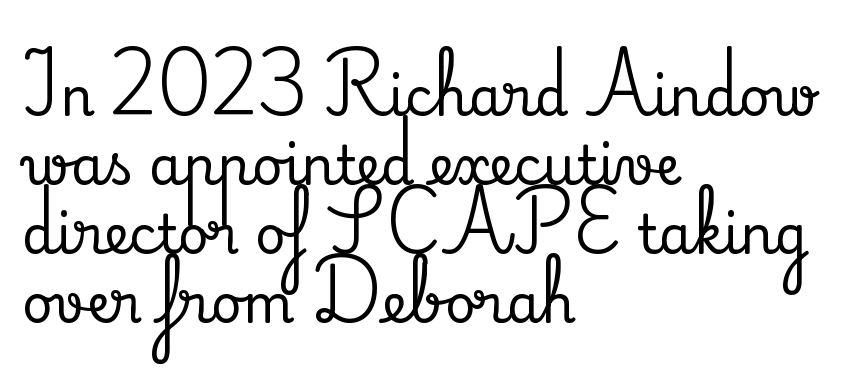
{"serif": "yes", "italic": "no", "width": "normal", "stroke_contrast": "medium", "x_height": "small", "monospaced": "no", "underline": "no", "align": "left", "line_spacing": "normal", "line_spacing_ratio": 1.3, "letter_spacing": "normal", "letter_spacing_em": 0.0, "glyph_px": 53}
